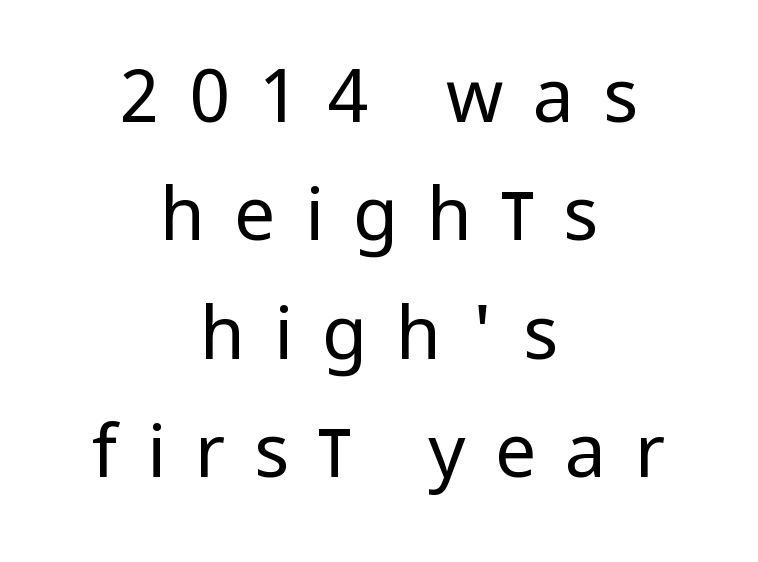
In terms of posture, this sample is upright. The face used here is rendered with a markedly widened letterfit. Note the varied advance widths — an 'i' is clearly narrower than an 'm'. Letters rest on an invisible, unmarked baseline. Stroke mass is kept to a normal reading level or below.
